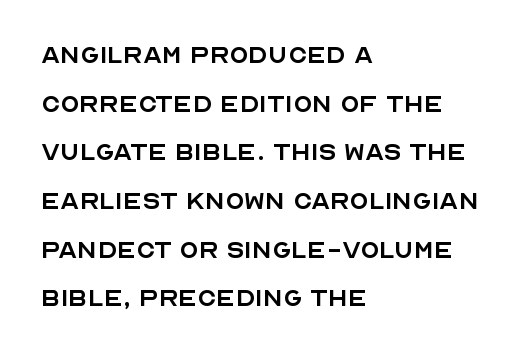
Do the characters align in a grid? No, the font is proportional. The area under the type is left untouched. This sample uses plain, unmodified letter spacing. Font category for this specimen: sans-serif. Counters stay open thanks to moderate or lighter strokes.
